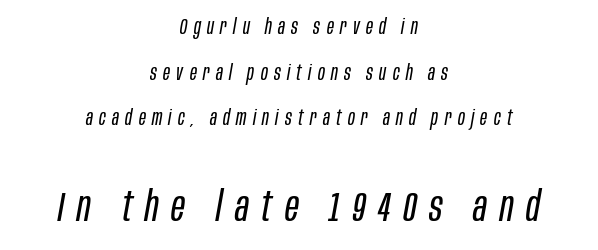
Spacing verdict: proportional, widths tailored to each character. An italicized treatment has been applied to the whole sample. In CSS terms this would be text-align: center. These two chunks differ in scale, with the bottom chunk taking the larger measure. The passage shown stacks its lines with a broad gap.
